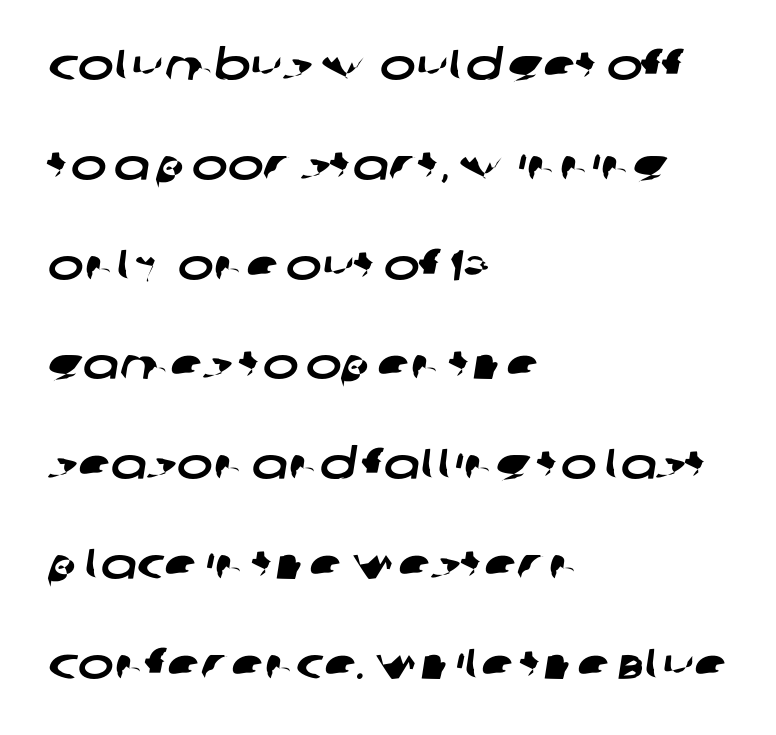
{"serif": "no", "width": "wide", "stroke_contrast": "low", "x_height": "large", "monospaced": "no", "underline": "no", "align": "left", "line_spacing": "loose", "line_spacing_ratio": 2.32, "letter_spacing": "normal", "letter_spacing_em": 0.0, "glyph_px": 43}
